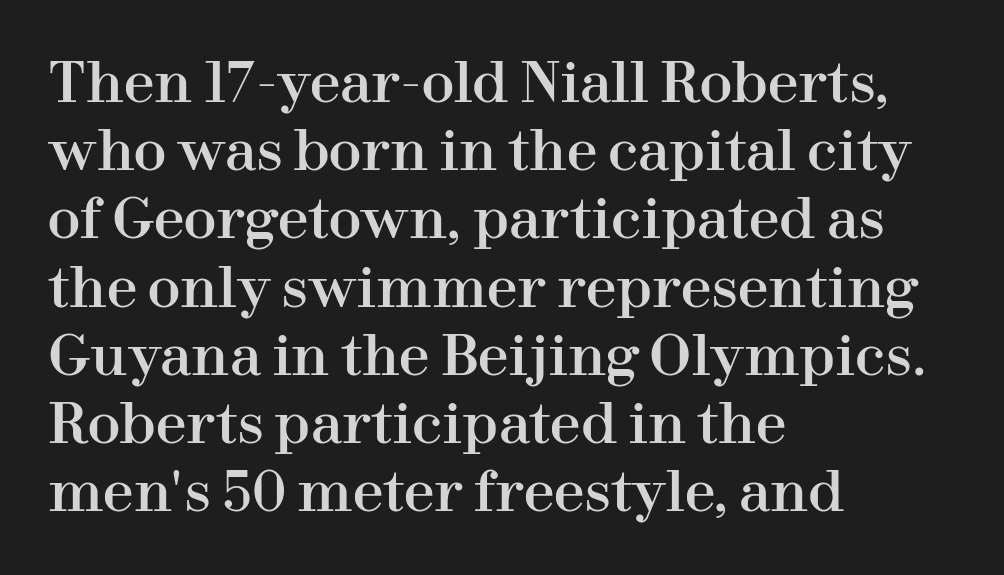
In terms of letterform style, serifs are clearly present. The face used here is proportionally spaced, like ordinary book or web type. Italic? Not at all — the glyphs are vertical. Only glyphs here, with clear space below each row.
